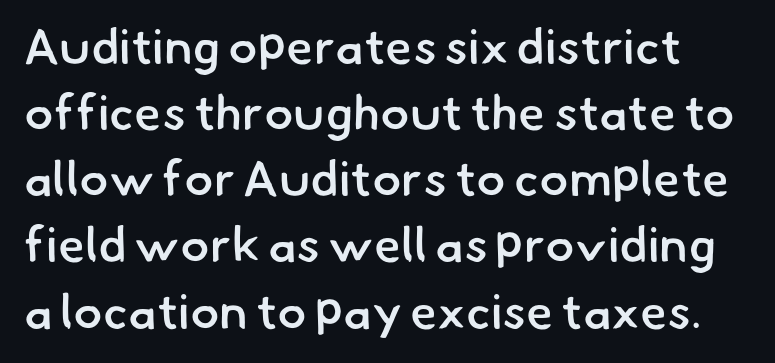
Between one letter and the next there's only the usual sliver of space. The face used here is proportionally spaced, like ordinary book or web type. The face used here is a sans, in the tradition of grotesques and geometrics. Underlining? Definitely not there. Does the leading feel generous? No, just average.
